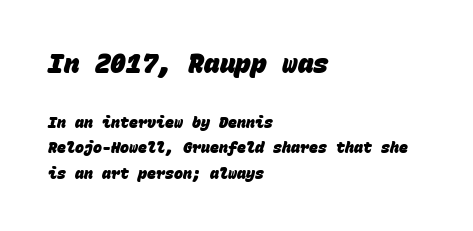
The image shows 26 px bold type; set left-aligned, normal line spacing (1.7x), normal letter spacing, not underlined; the first (top) block is 1.73x larger.
